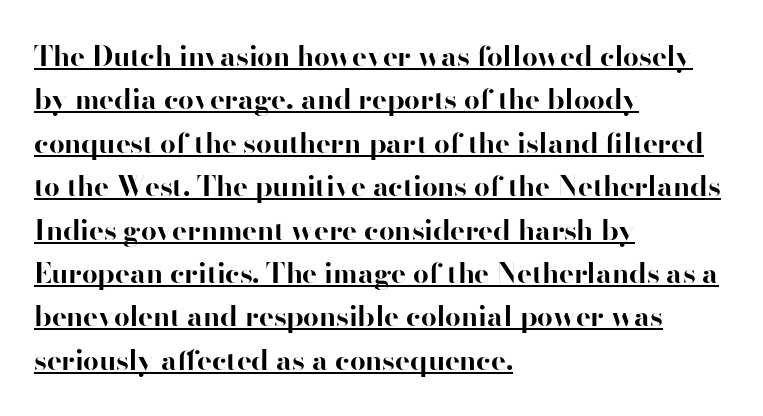
{"serif": "no", "italic": "no", "bold": "yes", "weight": "bold", "width": "normal", "stroke_contrast": "high", "x_height": "small", "monospaced": "no", "underline": "yes", "align": "left", "line_spacing": "normal", "line_spacing_ratio": 1.55, "letter_spacing": "normal", "letter_spacing_em": 0.0, "glyph_px": 28}
